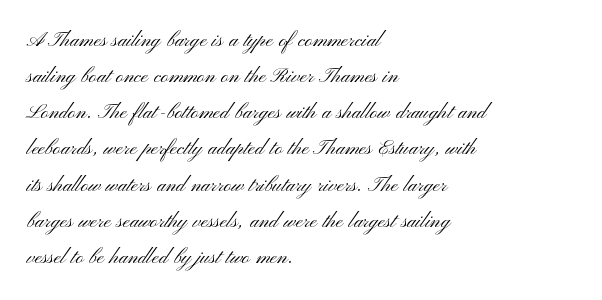
The image shows 26 px text type; set left-aligned, normal line spacing (1.39x), normal letter spacing, not underlined.
